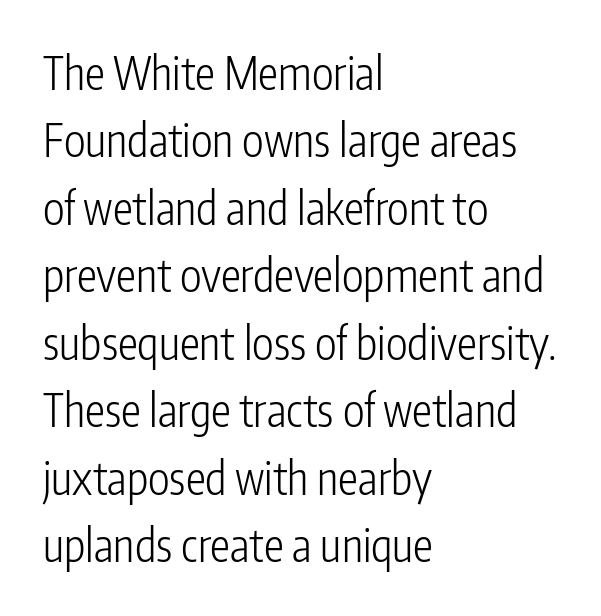
The image shows 45 px light, condensed sans-serif type, upright; set left-aligned, normal line spacing (1.5x), normal letter spacing, not underlined; low stroke contrast and a medium x-height.
